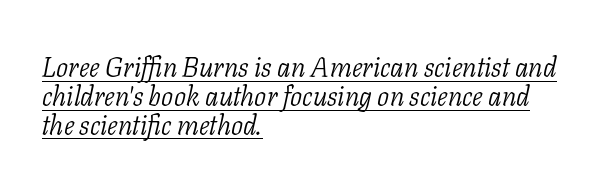
{"italic": "yes", "lean": "right", "slant_degrees": 11, "bold": "no", "underline": "yes", "align": "left", "line_spacing": "tight", "line_spacing_ratio": 1.07, "letter_spacing": "normal", "letter_spacing_em": 0.0, "glyph_px": 27}
